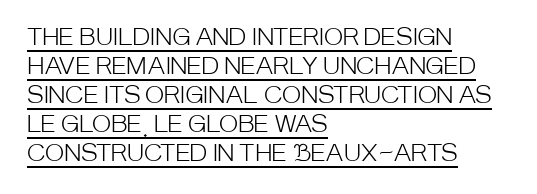
A roman cut, with each character standing at attention. The gaps between neighbouring characters are ordinary and unremarkable. These lines sit exactly where default settings would place them. Is the block centered? No — it sits flush against the left margin. Is the stroke heavy? The answer is a plain regular-or-lighter. A rule runs beneath these lines of type.
